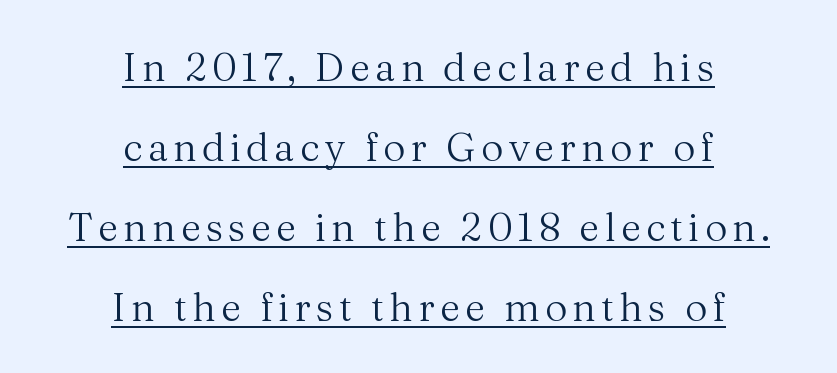
Q: Is the text bold? A: No.
Q: Is the text italic (slanted)? A: No, it is upright.
Q: Is the typeface a serif or a sans-serif typeface? A: Serif.
Q: Is the text underlined? A: Yes.
Q: How is the paragraph aligned? A: Centered.
Q: Is the spacing between lines tight, normal or loose? A: Loose.
Q: Width (condensed, normal, or wide)? A: Normal.
Q: Stroke contrast? A: Medium.
Q: x-height? A: Medium.
Q: Monospaced? A: No.
